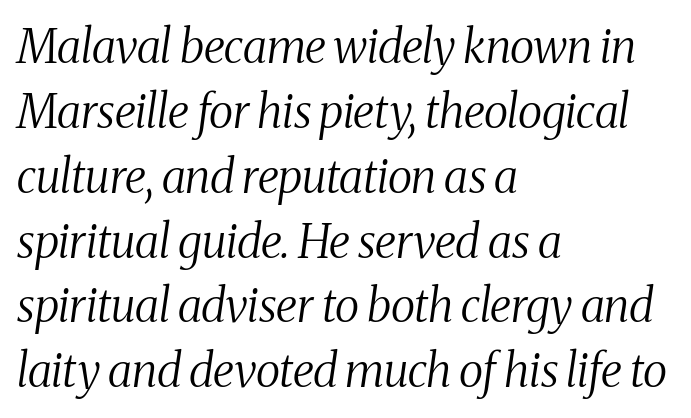
The image shows 46 px regular-weight, condensed serif type, italic (leaning right); set left-aligned, normal line spacing (1.41x), normal letter spacing, not underlined; medium stroke contrast and a medium x-height.
